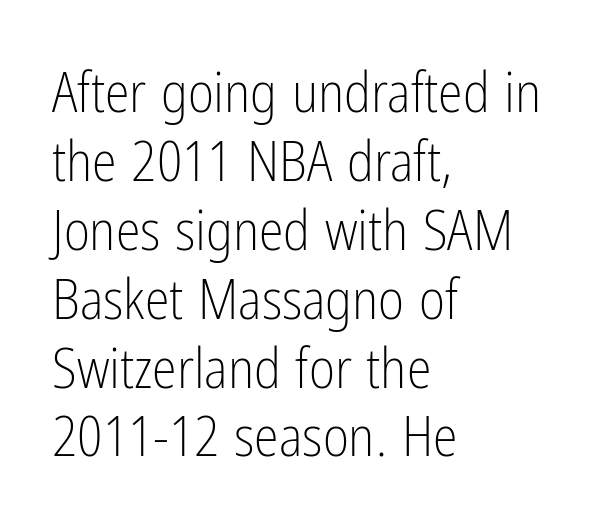
Q: Is the text bold? A: No.
Q: Is the text italic (slanted)? A: No, it is upright.
Q: Is the typeface a serif or a sans-serif typeface? A: Sans-serif.
Q: Is the text underlined? A: No.
Q: How is the paragraph aligned? A: Left-aligned.
Q: Is the spacing between letters normal or unusually wide? A: Normal.
Q: Width (condensed, normal, or wide)? A: Condensed.
Q: Stroke contrast? A: Low.
Q: x-height? A: Medium.
Q: Monospaced? A: No.
